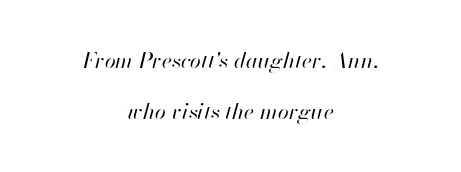
{"italic": "yes", "lean": "right", "slant_degrees": 13, "bold": "no", "underline": "no", "align": "center", "line_spacing": "loose", "line_spacing_ratio": 2.32, "letter_spacing": "normal", "letter_spacing_em": 0.0, "glyph_px": 22}
